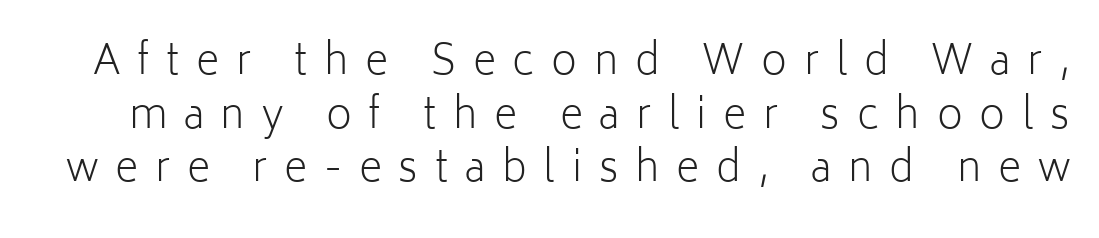
{"serif": "no", "italic": "no", "bold": "no", "weight": "light", "width": "normal", "stroke_contrast": "low", "x_height": "medium", "monospaced": "no", "underline": "no", "line_spacing": "normal", "line_spacing_ratio": 1.34, "letter_spacing": "wide", "letter_spacing_em": 0.42, "glyph_px": 40}
